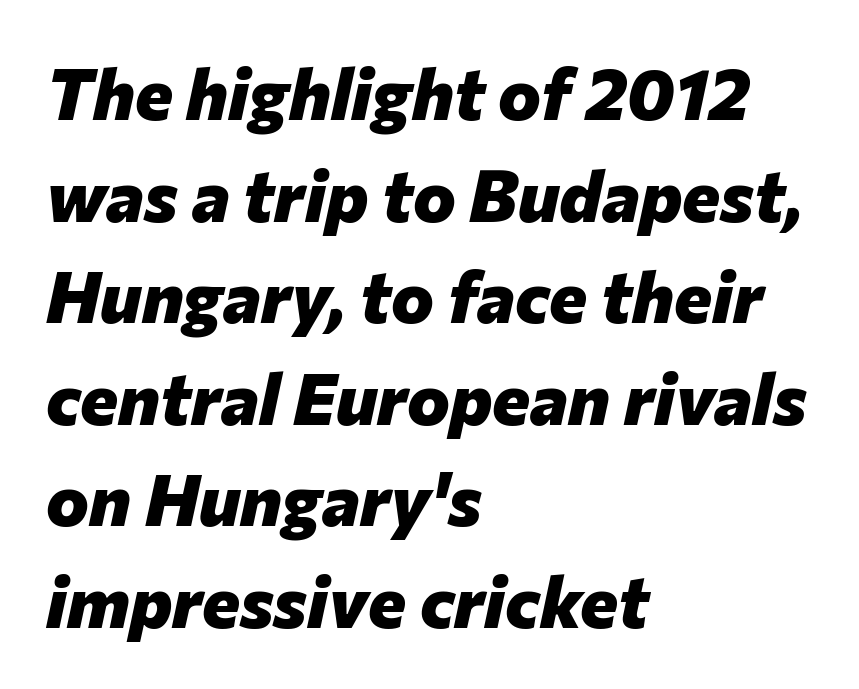
Q: Is the text bold? A: Yes.
Q: Is the text italic (slanted)? A: Yes, it leans right by about 12 degrees.
Q: Is the text underlined? A: No.
Q: How is the paragraph aligned? A: Left-aligned.
Q: Is the spacing between letters normal or unusually wide? A: Normal.
Q: Is the spacing between lines tight, normal or loose? A: Normal.
Q: Width (condensed, normal, or wide)? A: Normal.
Q: Stroke contrast? A: Low.
Q: x-height? A: Medium.
Q: Monospaced? A: No.
